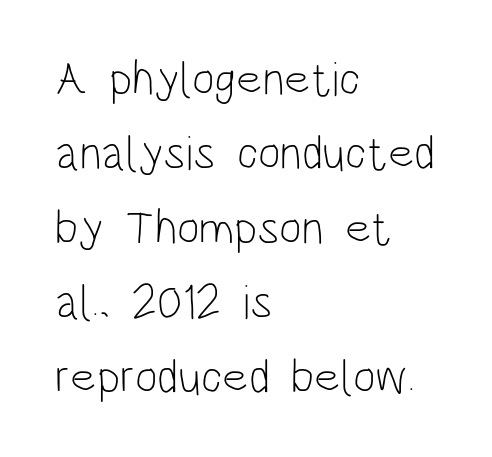
The image shows 48 px light, condensed sans-serif type, upright; set left-aligned, normal line spacing (1.55x), normal letter spacing, not underlined; low stroke contrast and a large x-height.
